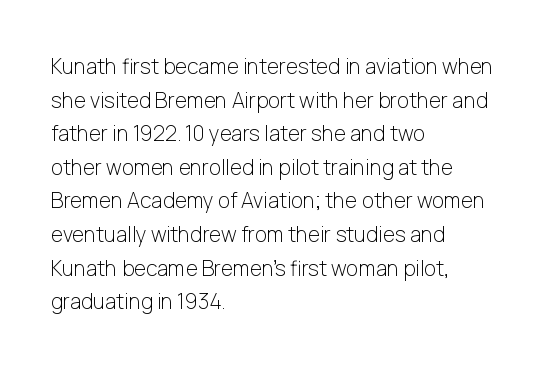
The font's upright variant was chosen for this text. Does the leading feel generous? No, just average. Letters rest on an invisible, unmarked baseline. Heft: none added — not bold. Typeset ragged right — the left edge is the straight one.
